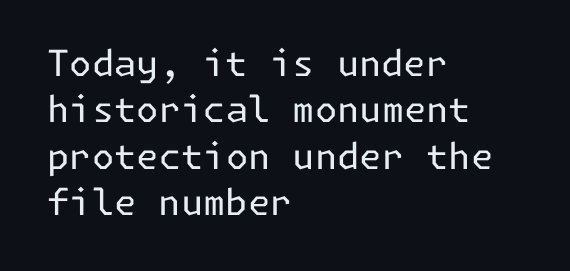
The image shows 36 px regular-weight sans-serif type, upright; set left-aligned, normal line spacing (1.29x), normal letter spacing, not underlined; low stroke contrast and a medium x-height.
